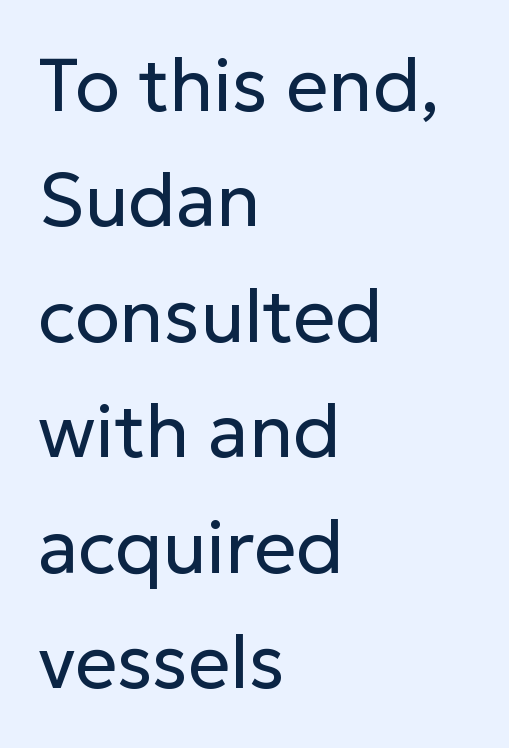
{"serif": "no", "italic": "no", "bold": "no", "weight": "regular", "width": "normal", "stroke_contrast": "low", "x_height": "medium", "monospaced": "no", "underline": "no", "align": "left", "line_spacing": "normal", "line_spacing_ratio": 1.56, "letter_spacing": "normal", "letter_spacing_em": 0.0, "glyph_px": 74}
